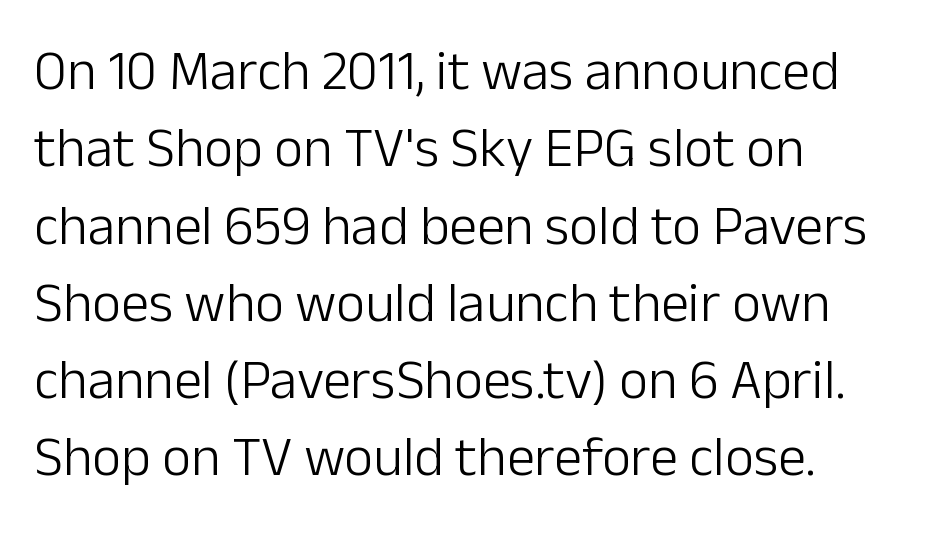
{"serif": "no", "italic": "no", "bold": "no", "weight": "light", "width": "normal", "stroke_contrast": "low", "x_height": "medium", "monospaced": "no", "underline": "no", "align": "left", "line_spacing": "normal", "line_spacing_ratio": 1.38, "letter_spacing": "normal", "letter_spacing_em": 0.0, "glyph_px": 56}
